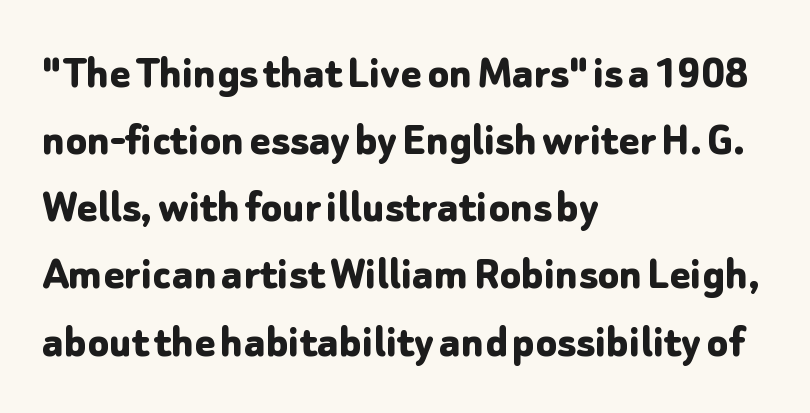
{"serif": "no", "italic": "no", "bold": "yes", "weight": "bold", "width": "normal", "stroke_contrast": "low", "x_height": "medium", "monospaced": "no", "underline": "no", "align": "left", "line_spacing": "normal", "line_spacing_ratio": 1.37, "letter_spacing": "normal", "letter_spacing_em": 0.0, "glyph_px": 49}
